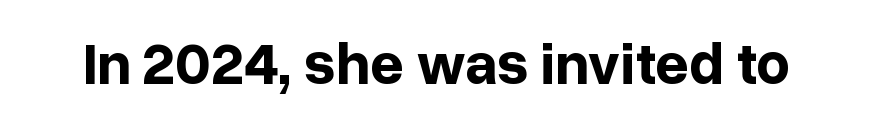
Q: Is the text bold? A: Yes.
Q: Is the text italic (slanted)? A: No, it is upright.
Q: Is the typeface a serif or a sans-serif typeface? A: Sans-serif.
Q: Is the text underlined? A: No.
Q: Is the spacing between letters normal or unusually wide? A: Normal.
Q: Width (condensed, normal, or wide)? A: Normal.
Q: Stroke contrast? A: Low.
Q: x-height? A: Medium.
Q: Monospaced? A: No.
